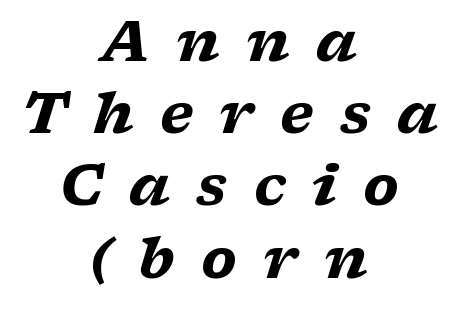
The image shows 56 px heavy, wide serif type, italic (leaning right); set centered, normal line spacing (1.29x), unusually wide letter spacing (+0.47 em), not underlined; low stroke contrast and a medium x-height.
